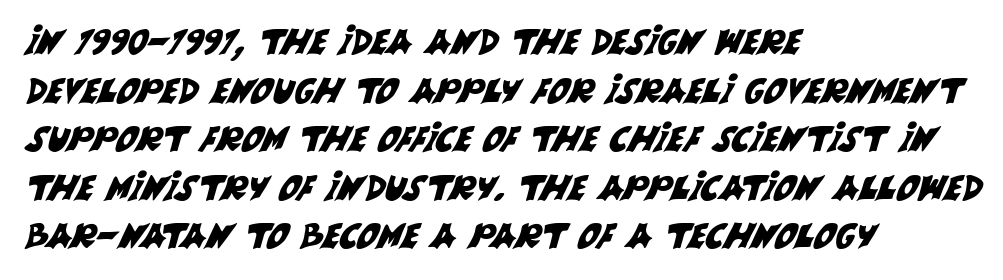
Q: Is the typeface a serif or a sans-serif typeface? A: Sans-serif.
Q: Is the text underlined? A: No.
Q: How is the paragraph aligned? A: Left-aligned.
Q: Is the spacing between letters normal or unusually wide? A: Normal.
Q: Is the spacing between lines tight, normal or loose? A: Normal.
Q: Width (condensed, normal, or wide)? A: Normal.
Q: Stroke contrast? A: Medium.
Q: x-height? A: Large.
Q: Monospaced? A: No.
